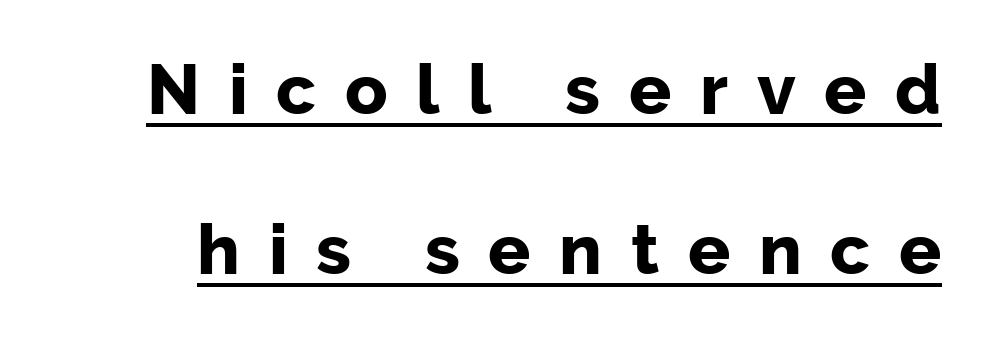
{"serif": "no", "italic": "no", "bold": "yes", "weight": "bold", "width": "normal", "stroke_contrast": "low", "x_height": "medium", "monospaced": "no", "underline": "yes", "line_spacing": "loose", "line_spacing_ratio": 2.28, "letter_spacing": "wide", "letter_spacing_em": 0.41, "glyph_px": 70}
